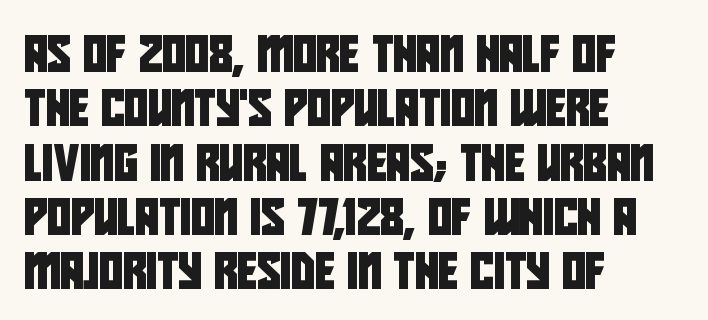
{"serif": "no", "width": "condensed", "stroke_contrast": "low", "x_height": "large", "monospaced": "no", "underline": "no", "align": "left", "line_spacing": "normal", "line_spacing_ratio": 1.51, "letter_spacing": "normal", "letter_spacing_em": 0.0, "glyph_px": 36}
